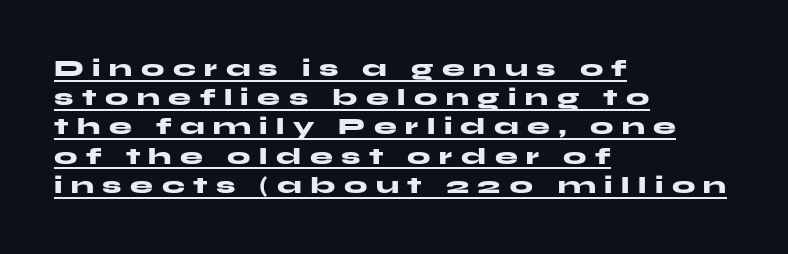
Q: Is the text bold? A: Yes.
Q: Is the text italic (slanted)? A: No, it is upright.
Q: Is the text underlined? A: Yes.
Q: How is the paragraph aligned? A: Left-aligned.
Q: Is the spacing between letters normal or unusually wide? A: Unusually wide.
Q: Is the spacing between lines tight, normal or loose? A: Normal.
